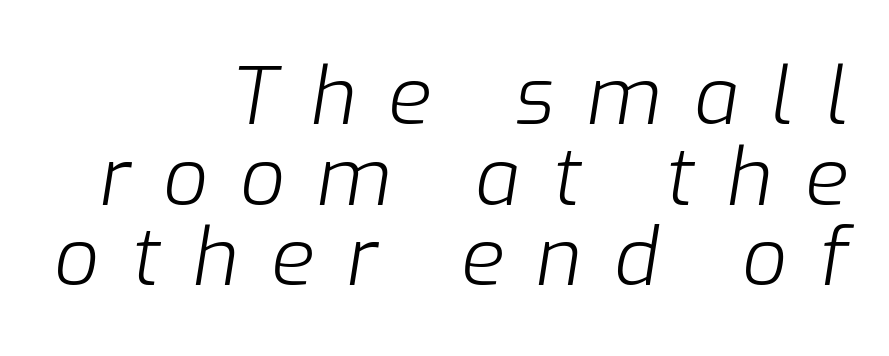
Character widths vary here, with narrow letters taking less room than wide ones. Baseline-to-baseline distance is barely more than the letter height. The gaps between neighbouring characters are conspicuously large. Short and long lines alike share a common ending point at right. The weight would be labelled regular, book, light, or lighter still.
